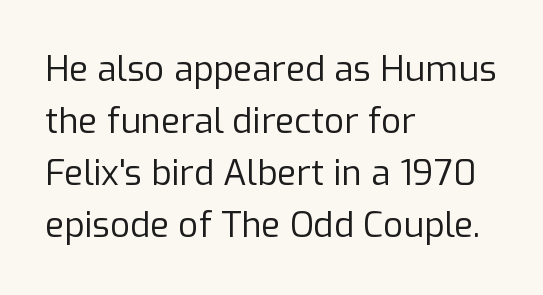
The image shows 35 px regular-weight sans-serif type, upright; set left-aligned, normal line spacing (1.49x), normal letter spacing, not underlined; low stroke contrast and a medium x-height.
